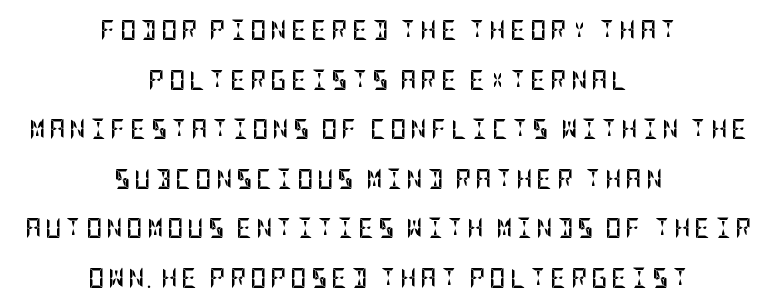
Line spacing here is loose. Quick note: not italic, upright. Lines of text with bare space underneath. Heavy-handed strokes throughout: this text is bold.
